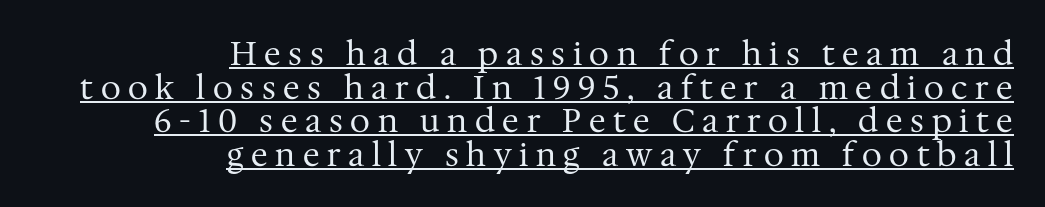
Q: Is the text bold? A: No.
Q: Is the text italic (slanted)? A: No, it is upright.
Q: Is the typeface a serif or a sans-serif typeface? A: Serif.
Q: Is the text underlined? A: Yes.
Q: How is the paragraph aligned? A: Right-aligned.
Q: Is the spacing between letters normal or unusually wide? A: Unusually wide.
Q: Is the spacing between lines tight, normal or loose? A: Tight.
Q: Width (condensed, normal, or wide)? A: Normal.
Q: Stroke contrast? A: Medium.
Q: x-height? A: Medium.
Q: Monospaced? A: No.
